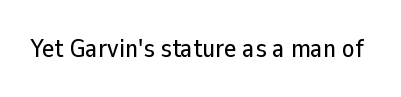
{"italic": "no", "underline": "no", "letter_spacing": "normal", "letter_spacing_em": 0.0, "glyph_px": 26}
